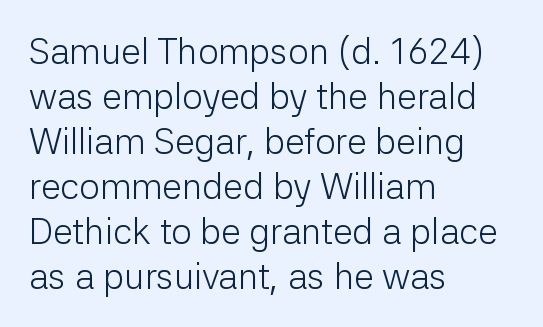
Q: Is the text bold? A: No.
Q: Is the text italic (slanted)? A: No, it is upright.
Q: Is the typeface a serif or a sans-serif typeface? A: Sans-serif.
Q: Is the text underlined? A: No.
Q: How is the paragraph aligned? A: Left-aligned.
Q: Is the spacing between letters normal or unusually wide? A: Normal.
Q: Is the spacing between lines tight, normal or loose? A: Normal.
Q: Width (condensed, normal, or wide)? A: Normal.
Q: Stroke contrast? A: Low.
Q: x-height? A: Medium.
Q: Monospaced? A: No.
